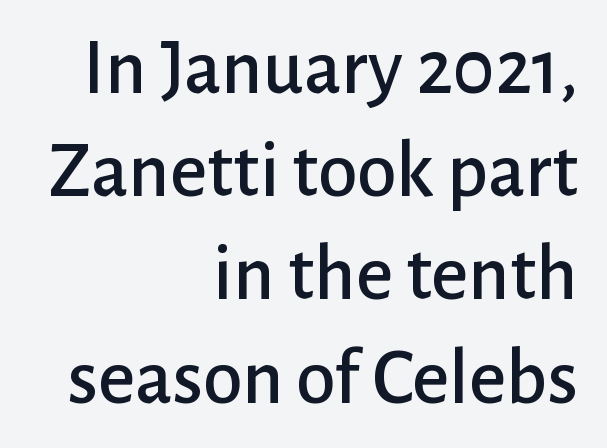
The lines sit at an ordinary, default distance from one another. The lines are quadded right. Every stem runs plumb, perpendicular to the baseline. This sample has the flowing, uneven cadence of proportional lettering.
